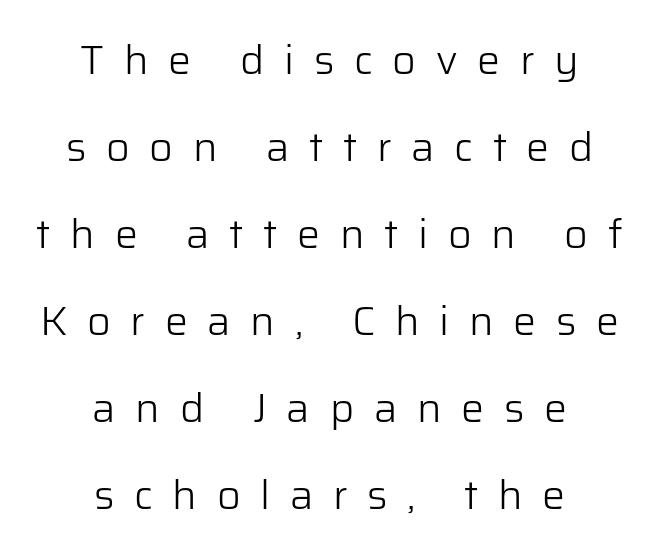
The image shows 41 px light sans-serif type, upright; set centered, loose line spacing (2.12x), unusually wide letter spacing (+0.48 em), not underlined; low stroke contrast and a medium x-height.
